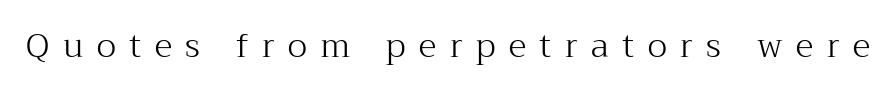
Q: Is the text bold? A: No.
Q: Is the text italic (slanted)? A: No, it is upright.
Q: Is the typeface a serif or a sans-serif typeface? A: Serif.
Q: Is the text underlined? A: No.
Q: Is the spacing between letters normal or unusually wide? A: Unusually wide.
Q: Width (condensed, normal, or wide)? A: Normal.
Q: Stroke contrast? A: Medium.
Q: x-height? A: Medium.
Q: Monospaced? A: No.
